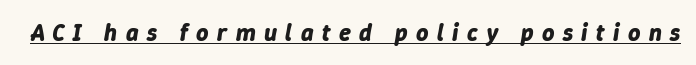
{"italic": "yes", "lean": "right", "slant_degrees": 9, "bold": "yes", "underline": "yes", "letter_spacing": "wide", "letter_spacing_em": 0.35, "glyph_px": 24}
